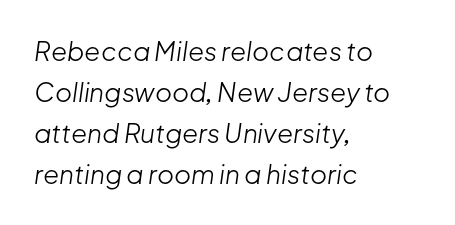
{"italic": "yes", "lean": "right", "slant_degrees": 8, "bold": "no", "underline": "no", "align": "left", "line_spacing": "normal", "line_spacing_ratio": 1.58, "letter_spacing": "normal", "letter_spacing_em": 0.0, "glyph_px": 26}
